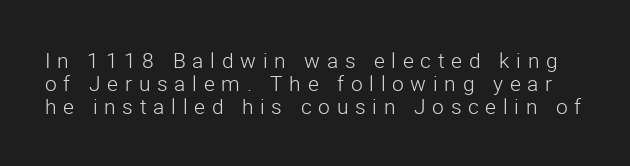
{"italic": "no", "bold": "no", "underline": "no", "line_spacing": "tight", "line_spacing_ratio": 1.09, "letter_spacing": "wide", "letter_spacing_em": 0.32, "glyph_px": 21}
